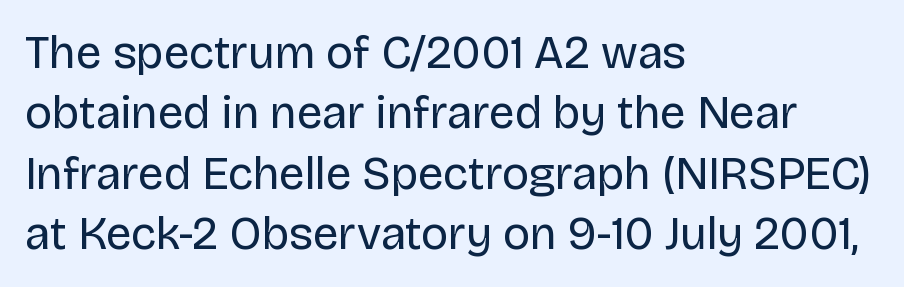
{"serif": "no", "italic": "no", "bold": "no", "weight": "regular", "width": "normal", "stroke_contrast": "low", "x_height": "large", "monospaced": "no", "underline": "no", "align": "left", "line_spacing": "normal", "line_spacing_ratio": 1.31, "letter_spacing": "normal", "letter_spacing_em": 0.0, "glyph_px": 46}
